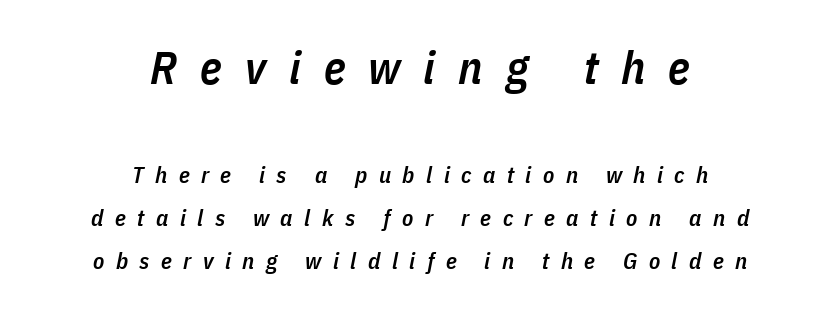
The image shows 46 px semibold, condensed type, italic (leaning right); set centered, line spacing 1.87x, unusually wide letter spacing (+0.5 em), not underlined; the first (top) block is 2.0x larger; low stroke contrast and a medium x-height.
